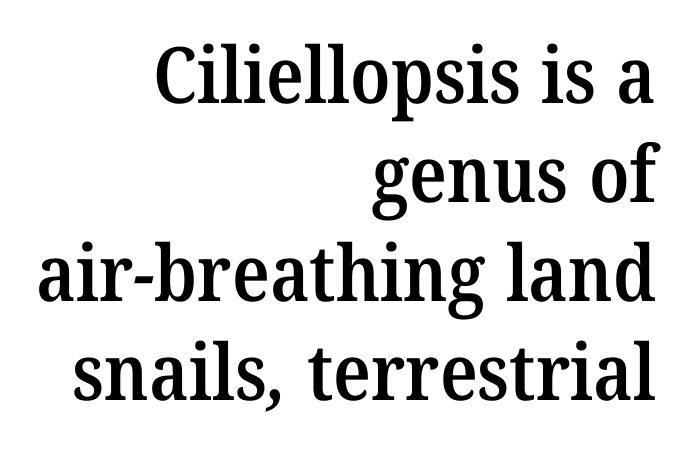
The image shows 78 px semibold serif type; set right-aligned, normal line spacing (1.27x), normal letter spacing, not underlined; medium stroke contrast and a medium x-height.
